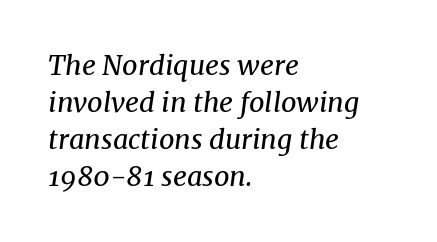
Q: Is the text bold? A: No.
Q: Is the text italic (slanted)? A: Yes, it leans right by about 8 degrees.
Q: Is the text underlined? A: No.
Q: How is the paragraph aligned? A: Left-aligned.
Q: Is the spacing between letters normal or unusually wide? A: Normal.
Q: Is the spacing between lines tight, normal or loose? A: Normal.
